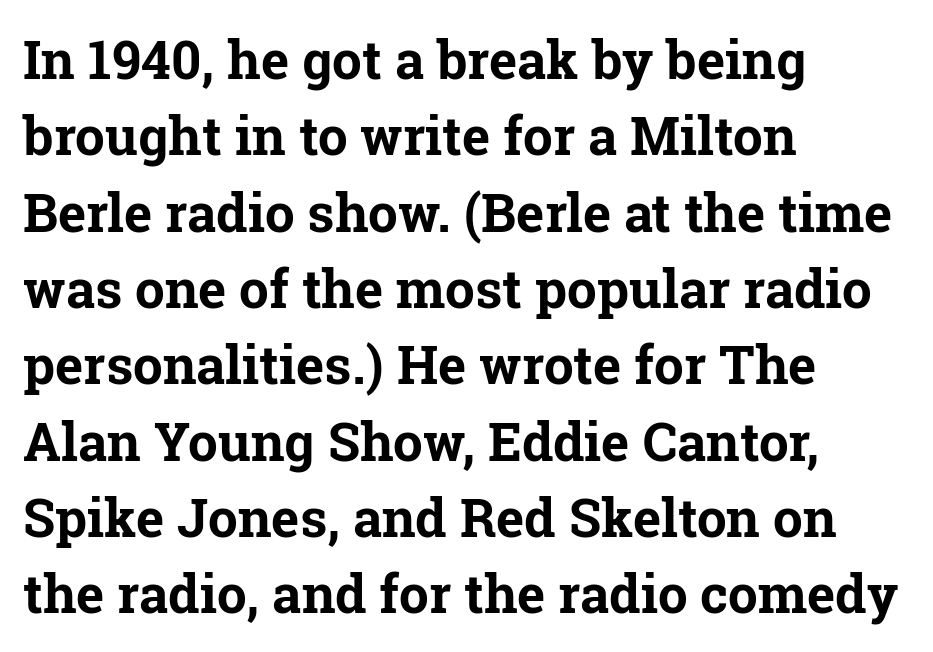
Q: Is the text bold? A: Yes.
Q: Is the text italic (slanted)? A: No, it is upright.
Q: Is the typeface a serif or a sans-serif typeface? A: Serif.
Q: Is the text underlined? A: No.
Q: How is the paragraph aligned? A: Left-aligned.
Q: Is the spacing between letters normal or unusually wide? A: Normal.
Q: Is the spacing between lines tight, normal or loose? A: Normal.
Q: Width (condensed, normal, or wide)? A: Normal.
Q: Stroke contrast? A: Low.
Q: x-height? A: Medium.
Q: Monospaced? A: No.
